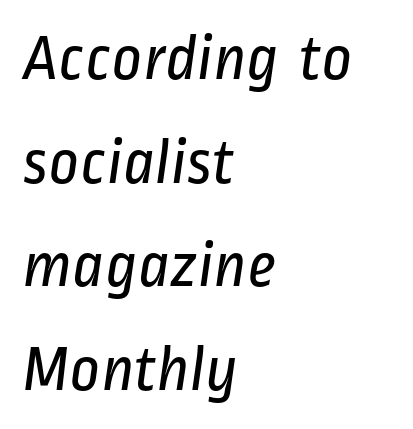
The image shows 66 px regular-weight, condensed sans-serif type; set left-aligned, normal line spacing (1.57x), normal letter spacing, not underlined; low stroke contrast and a medium x-height.
